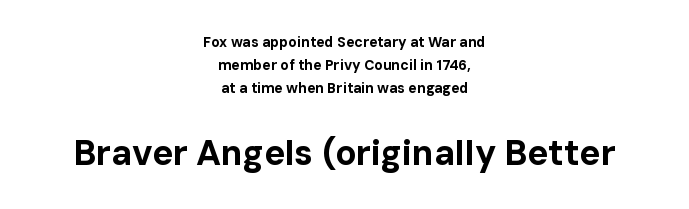
The image shows 35 px bold sans-serif type, upright; set centered, normal line spacing (1.64x), normal letter spacing, not underlined; the second (bottom) block is 2.5x larger; low stroke contrast and a medium x-height.
